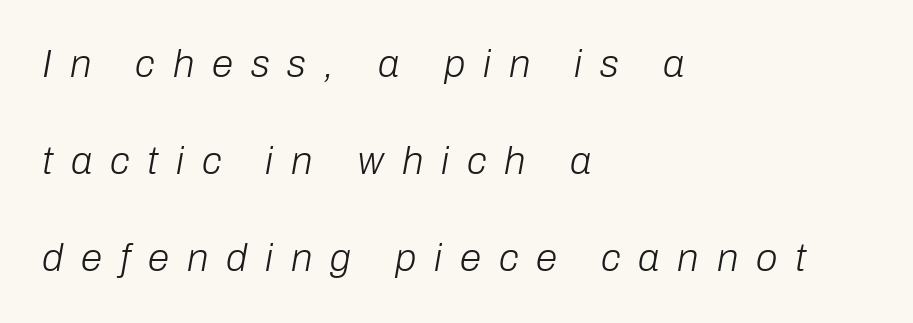
This rendering features lettering with no underline. The horizontal fit of the characters is loose and conspicuously gappy. The paragraph has a hard left edge and a soft right edge. This block would shrink considerably if given ordinary leading; it's expanded now.
